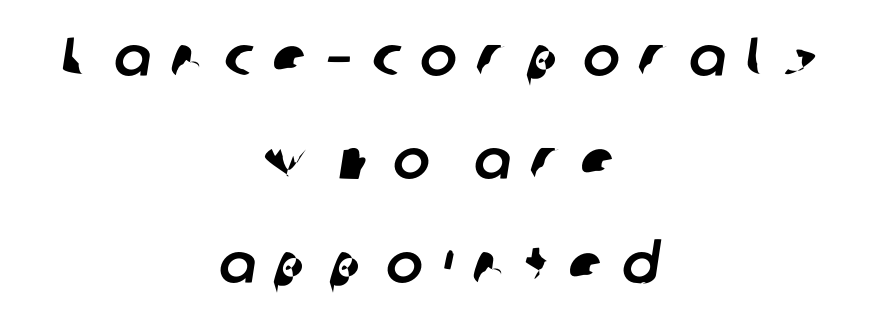
The image shows 55 px sans-serif type; set centered, line spacing 1.88x, unusually wide letter spacing (+0.35 em), not underlined; low stroke contrast and a medium x-height.
